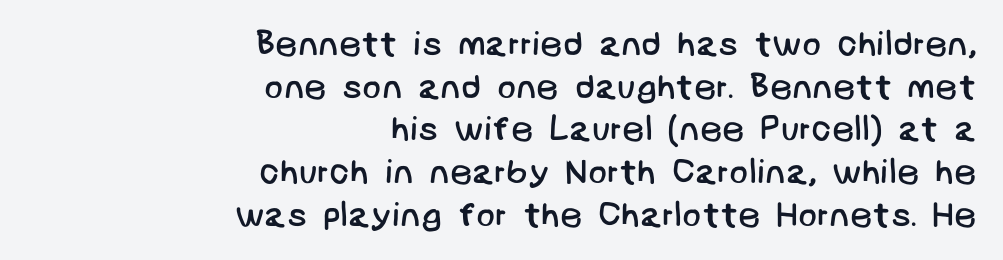
Leftover space on each line is placed entirely before the opening word. Unmarked baselines from the first word to the last. Tracking here is standard; glyphs follow each other at the usual distance. Counters stay open thanks to moderate or lighter strokes. Serifs: no, the terminals of the letterforms are clean.
